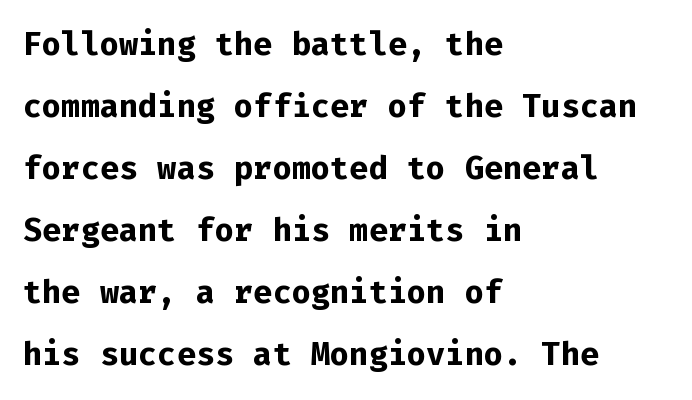
Q: Is the text bold? A: Yes.
Q: Is the text italic (slanted)? A: No, it is upright.
Q: Is the typeface a serif or a sans-serif typeface? A: Sans-serif.
Q: Is the text underlined? A: No.
Q: How is the paragraph aligned? A: Left-aligned.
Q: Is the spacing between letters normal or unusually wide? A: Normal.
Q: Is the spacing between lines tight, normal or loose? A: Loose.
Q: Width (condensed, normal, or wide)? A: Normal.
Q: Stroke contrast? A: Low.
Q: x-height? A: Medium.
Q: Monospaced? A: Yes.
